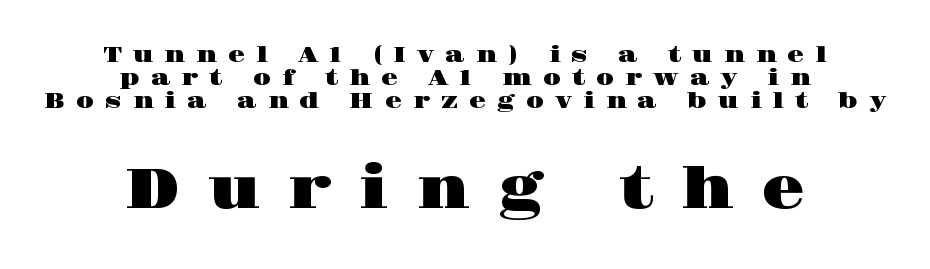
Q: Is the text italic (slanted)? A: No, it is upright.
Q: Is the typeface a serif or a sans-serif typeface? A: Serif.
Q: Is the text underlined? A: No.
Q: How is the paragraph aligned? A: Centered.
Q: Is the spacing between letters normal or unusually wide? A: Unusually wide.
Q: Is the spacing between lines tight, normal or loose? A: Tight.
Q: Which block of text is set in a larger size, the first (top) or the second (bottom)? A: The second (bottom) one.
Q: Width (condensed, normal, or wide)? A: Wide.
Q: Stroke contrast? A: High.
Q: x-height? A: Large.
Q: Monospaced? A: No.
